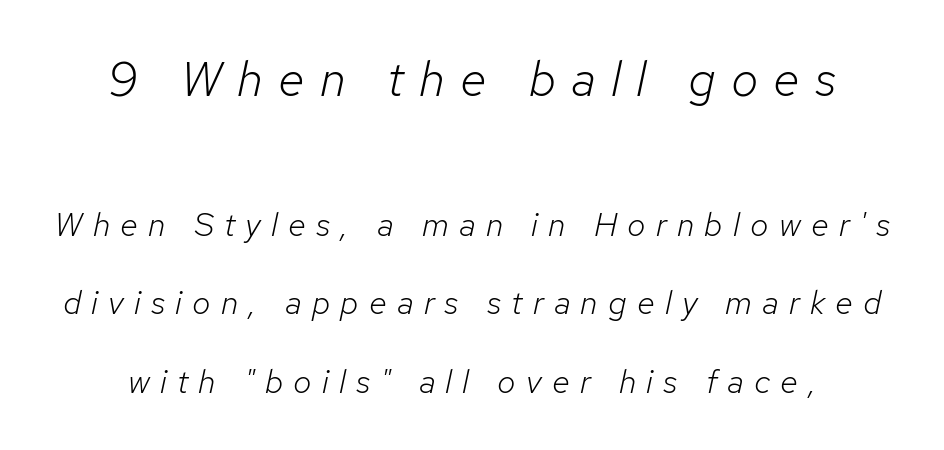
{"italic": "yes", "lean": "right", "slant_degrees": 12, "bold": "no", "weight": "light", "width": "normal", "stroke_contrast": "low", "x_height": "medium", "monospaced": "no", "underline": "no", "line_spacing": "loose", "line_spacing_ratio": 2.38, "letter_spacing": "wide", "letter_spacing_em": 0.31, "larger_block": "first", "size_ratio": 1.48, "glyph_px": 49}
